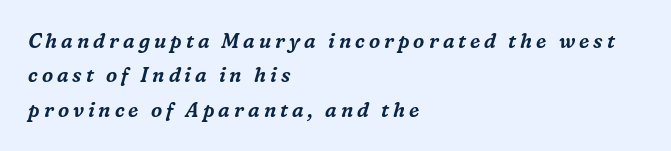
Q: Is the text italic (slanted)? A: Yes, it leans right by about 16 degrees.
Q: Is the text underlined? A: No.
Q: How is the paragraph aligned? A: Left-aligned.
Q: Is the spacing between letters normal or unusually wide? A: Unusually wide.
